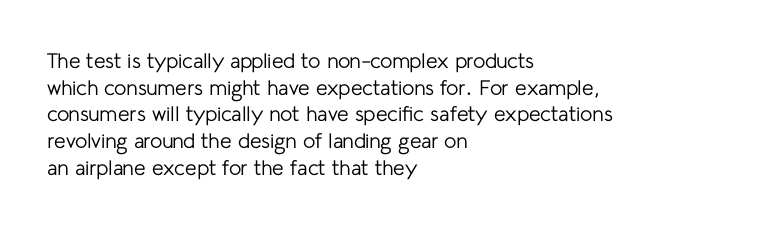
Q: Is the text bold? A: No.
Q: Is the text italic (slanted)? A: No, it is upright.
Q: Is the text underlined? A: No.
Q: How is the paragraph aligned? A: Left-aligned.
Q: Is the spacing between letters normal or unusually wide? A: Normal.
Q: Is the spacing between lines tight, normal or loose? A: Normal.
